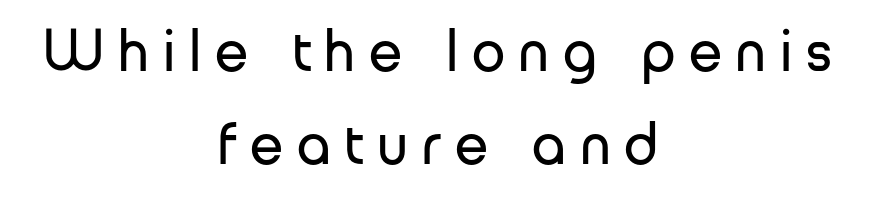
Q: Is the text bold? A: No.
Q: Is the text italic (slanted)? A: No, it is upright.
Q: Is the typeface a serif or a sans-serif typeface? A: Sans-serif.
Q: Is the text underlined? A: No.
Q: How is the paragraph aligned? A: Centered.
Q: Is the spacing between letters normal or unusually wide? A: Unusually wide.
Q: Is the spacing between lines tight, normal or loose? A: Normal.
Q: Width (condensed, normal, or wide)? A: Normal.
Q: Stroke contrast? A: Low.
Q: x-height? A: Medium.
Q: Monospaced? A: No.
